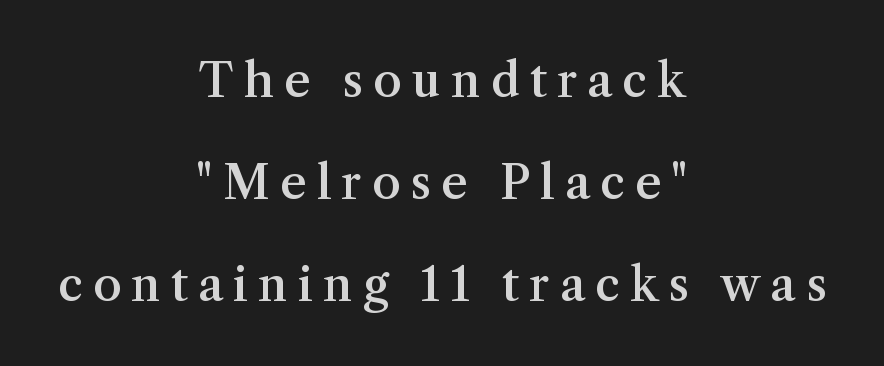
Whoever set this chose breathing room over compactness in the vertical rhythm. There is plenty of visible air inserted between adjacent glyphs. Upright lettering throughout. In terms of weight, the rendering is demibold, just under bold. Spacing verdict: proportional, widths tailored to each character. Observe the serifs anchoring each vertical stroke in this sample.
